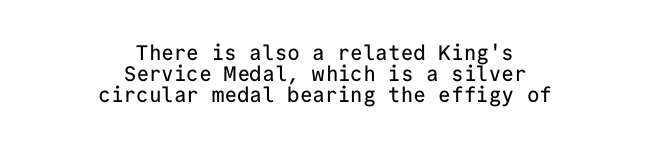
Q: Is the text italic (slanted)? A: No, it is upright.
Q: Is the text underlined? A: No.
Q: How is the paragraph aligned? A: Centered.
Q: Is the spacing between letters normal or unusually wide? A: Normal.
Q: Is the spacing between lines tight, normal or loose? A: Tight.
